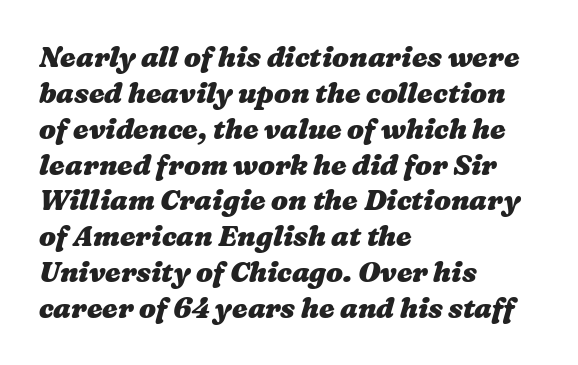
{"bold": "yes", "weight": "heavy", "width": "wide", "stroke_contrast": "medium", "x_height": "medium", "monospaced": "no", "underline": "no", "align": "left", "line_spacing": "normal", "line_spacing_ratio": 1.28, "letter_spacing": "normal", "letter_spacing_em": 0.0, "glyph_px": 28}
